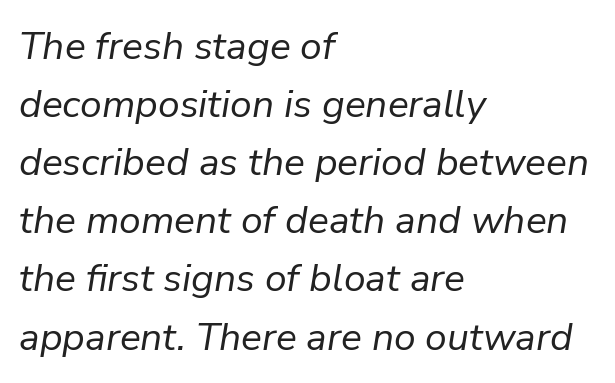
{"italic": "yes", "lean": "right", "slant_degrees": 9, "bold": "no", "weight": "regular", "width": "normal", "stroke_contrast": "low", "x_height": "medium", "monospaced": "no", "underline": "no", "align": "left", "line_spacing": "normal", "line_spacing_ratio": 1.49, "letter_spacing": "normal", "letter_spacing_em": 0.0, "glyph_px": 39}
